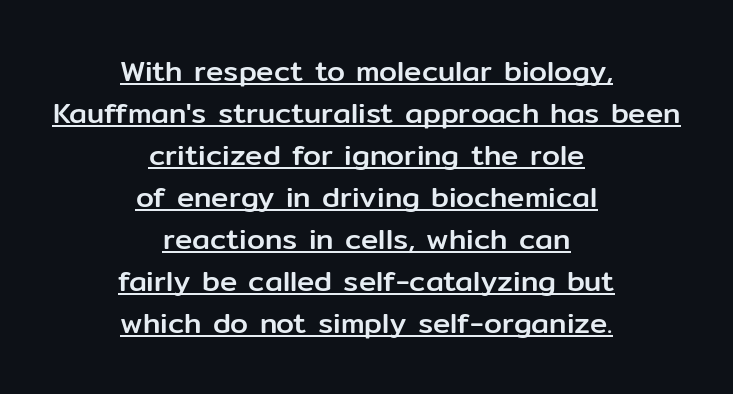
The image shows 29 px sans-serif type, upright; set centered, normal line spacing (1.45x), normal letter spacing, underlined; low stroke contrast and a medium x-height.
